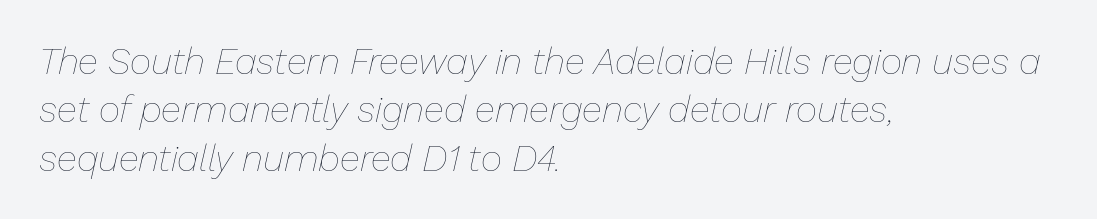
The image shows 37 px thin type, italic (leaning right); set left-aligned, normal line spacing (1.31x), normal letter spacing, not underlined; low stroke contrast and a medium x-height.
